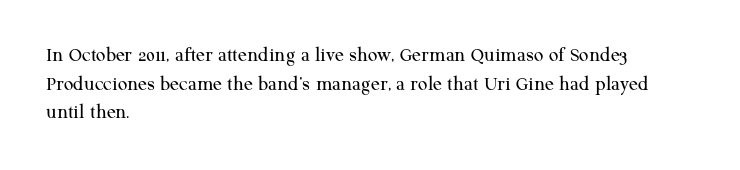
Line beginnings align vertically; line endings do not. Whoever set this chose a conventional vertical rhythm. Stroke mass is kept to a normal reading level or below. Nobody touched the tracking dial on this one.
